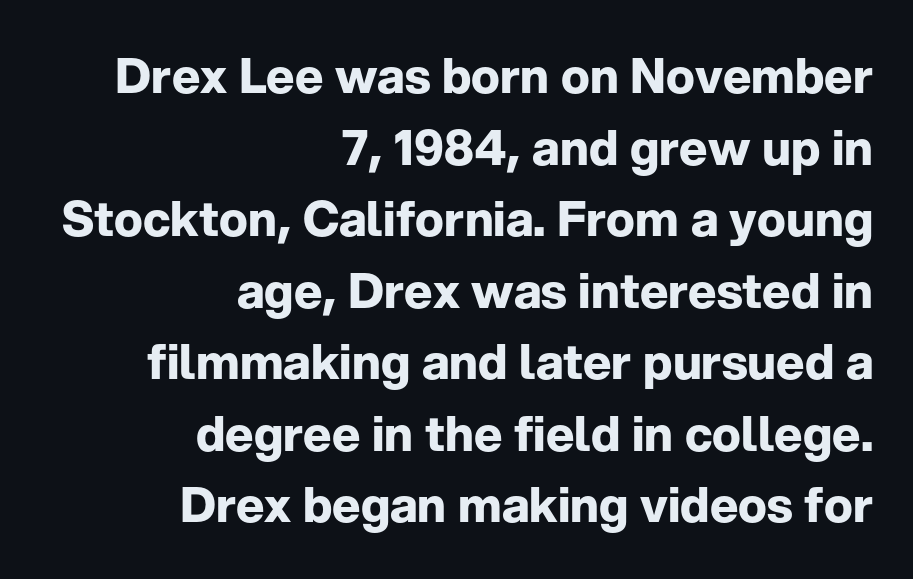
The image shows 48 px bold sans-serif type, upright; set right-aligned, normal line spacing (1.49x), normal letter spacing, not underlined; low stroke contrast and a medium x-height.
